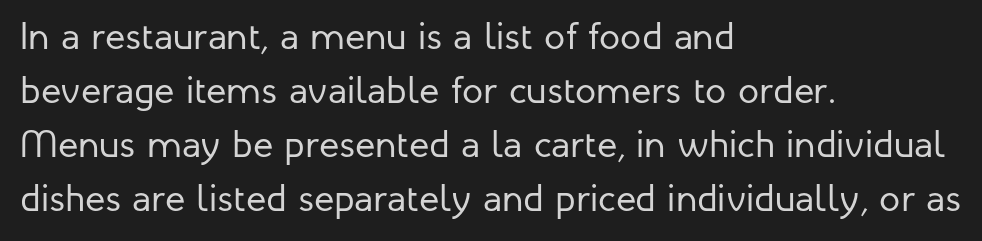
The image shows 38 px regular-weight sans-serif type, upright; set left-aligned, normal line spacing (1.42x), normal letter spacing, not underlined; low stroke contrast and a medium x-height.
